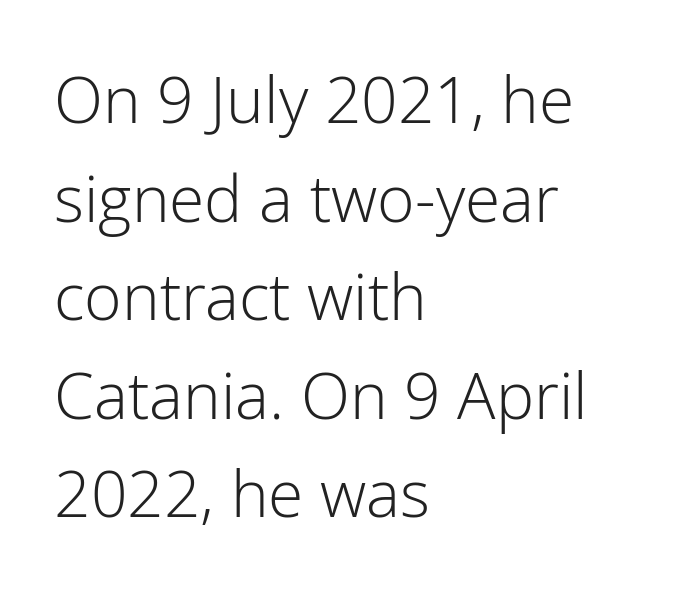
The image shows 64 px light sans-serif type, upright; set left-aligned, normal line spacing (1.54x), normal letter spacing, not underlined; low stroke contrast and a medium x-height.
